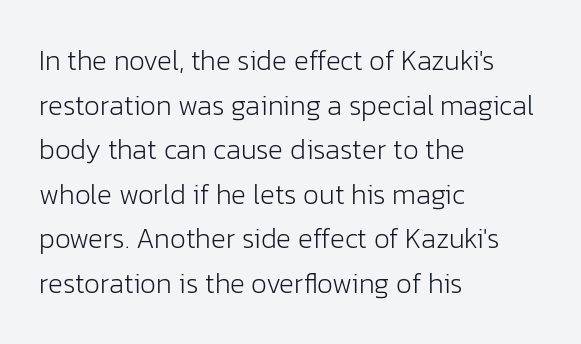
One glance says typical: line gaps are just what's usual. Layout note: lines flush left. I'd call this a sans setting — the letters go barefoot. Check the space under the baseline: it is left empty.
